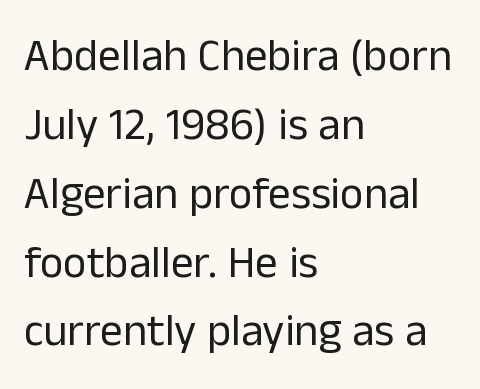
The image shows 45 px regular-weight sans-serif type, upright; set left-aligned, normal line spacing (1.53x), normal letter spacing, not underlined; low stroke contrast and a medium x-height.
